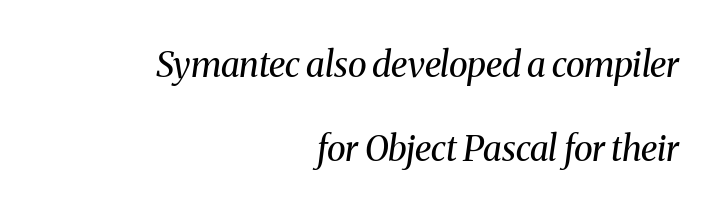
The image shows 35 px regular-weight serif type, italic (leaning right); set right-aligned, loose line spacing (2.4x), normal letter spacing, not underlined; medium stroke contrast and a medium x-height.
